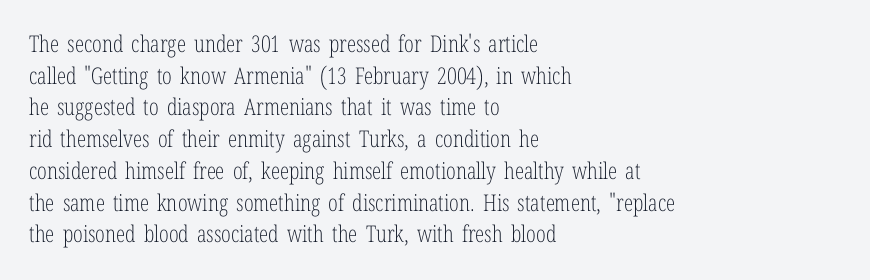
Q: Is the text bold? A: No.
Q: Is the text italic (slanted)? A: No, it is upright.
Q: Is the text underlined? A: No.
Q: How is the paragraph aligned? A: Left-aligned.
Q: Is the spacing between letters normal or unusually wide? A: Normal.
Q: Is the spacing between lines tight, normal or loose? A: Normal.
